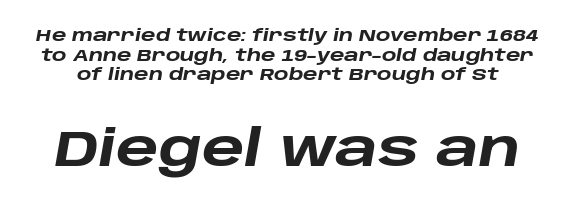
The image shows 50 px heavy, wide type, italic (leaning right); set line spacing 1.16x, normal letter spacing, not underlined; the second (bottom) block is 2.94x larger; low stroke contrast and a large x-height.
